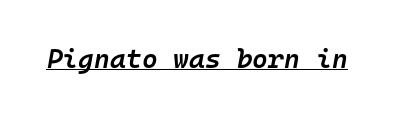
The image shows 27 px text type, italic (leaning right); set normal letter spacing, underlined.
